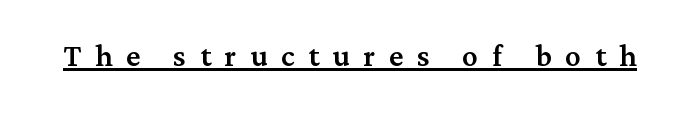
{"serif": "yes", "italic": "no", "width": "normal", "stroke_contrast": "medium", "x_height": "medium", "monospaced": "no", "underline": "yes", "letter_spacing": "wide", "letter_spacing_em": 0.35, "glyph_px": 39}
